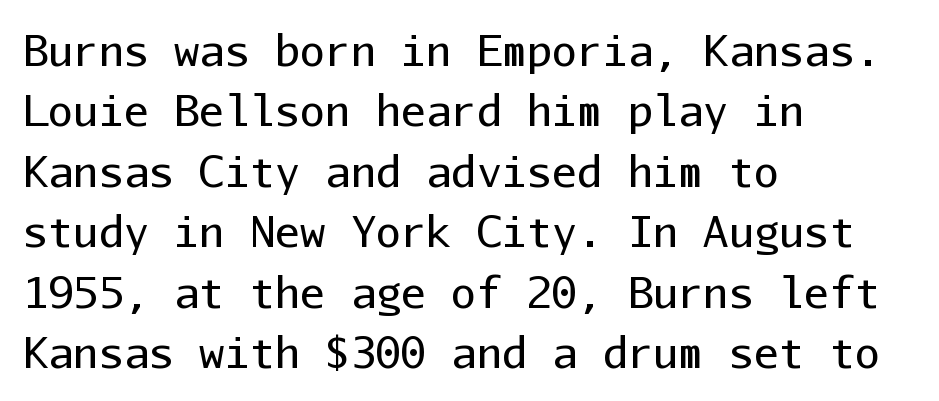
Q: Is the text bold? A: No.
Q: Is the text italic (slanted)? A: No, it is upright.
Q: Is the typeface a serif or a sans-serif typeface? A: Sans-serif.
Q: Is the text underlined? A: No.
Q: How is the paragraph aligned? A: Left-aligned.
Q: Is the spacing between letters normal or unusually wide? A: Normal.
Q: Is the spacing between lines tight, normal or loose? A: Normal.
Q: Width (condensed, normal, or wide)? A: Normal.
Q: Stroke contrast? A: Low.
Q: x-height? A: Medium.
Q: Monospaced? A: Yes.
